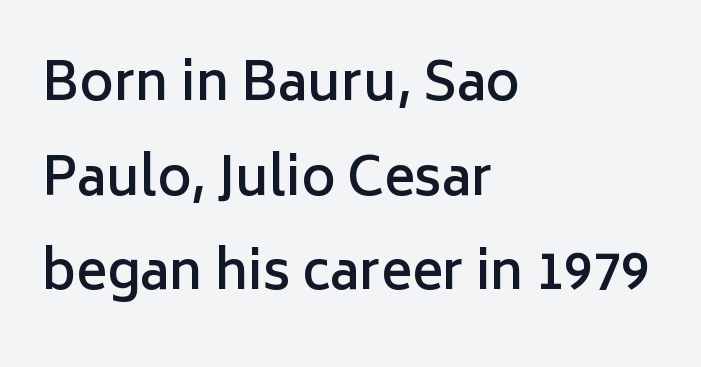
The image shows 52 px semibold sans-serif type, upright; set left-aligned, line spacing 1.82x, normal letter spacing, not underlined; low stroke contrast and a medium x-height.
